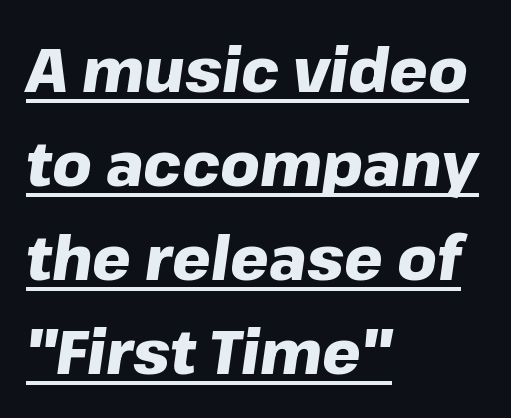
How heavy is the stroke? Heavy — this is a bold. The face used here is proportionally spaced, like ordinary book or web type. This sample uses an oblique cut, with every glyph tilted off the vertical. Underlined type.
